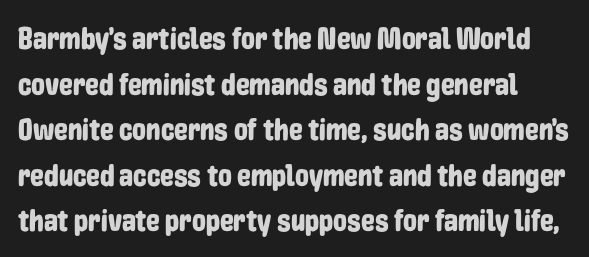
The image shows 31 px condensed sans-serif type, upright; set normal line spacing (1.47x), normal letter spacing, not underlined; low stroke contrast and a medium x-height.
